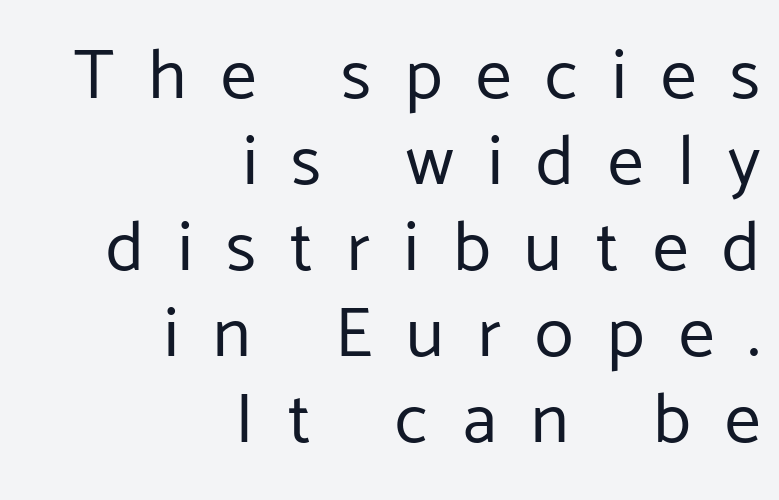
{"serif": "no", "italic": "no", "bold": "no", "weight": "regular", "width": "normal", "stroke_contrast": "low", "x_height": "medium", "monospaced": "no", "underline": "no", "align": "right", "line_spacing_ratio": 1.21, "letter_spacing": "wide", "letter_spacing_em": 0.48, "glyph_px": 71}
